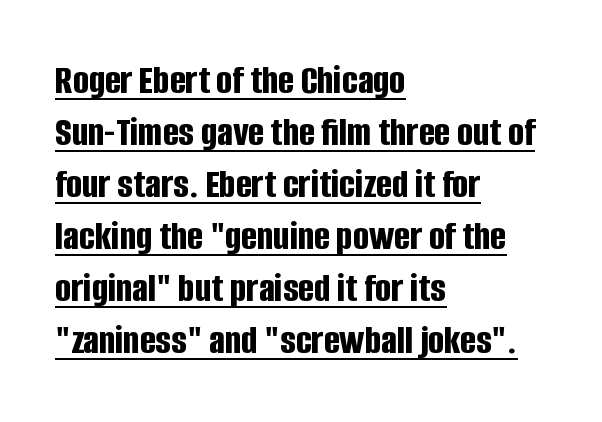
Q: Is the text bold? A: Yes.
Q: Is the text italic (slanted)? A: No, it is upright.
Q: Is the typeface a serif or a sans-serif typeface? A: Sans-serif.
Q: Is the text underlined? A: Yes.
Q: How is the paragraph aligned? A: Left-aligned.
Q: Is the spacing between letters normal or unusually wide? A: Normal.
Q: Width (condensed, normal, or wide)? A: Condensed.
Q: Stroke contrast? A: Low.
Q: x-height? A: Large.
Q: Monospaced? A: No.
